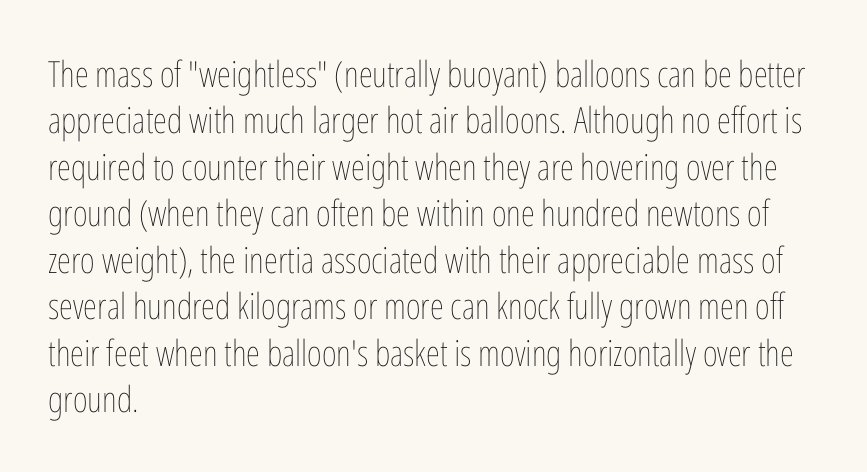
The image shows 36 px thin, condensed type, upright; set left-aligned, normal line spacing (1.29x), normal letter spacing, not underlined; low stroke contrast and a medium x-height.
